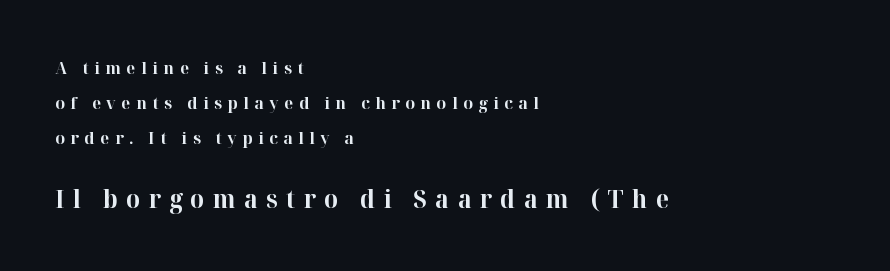
Words float on clear page, feet unadorned. The passage shown has open, widely tracked lettering throughout. The face used here appears at its bigger size in the lower chunk. Short and long lines alike share a common starting point at left. Posture: vertical.
